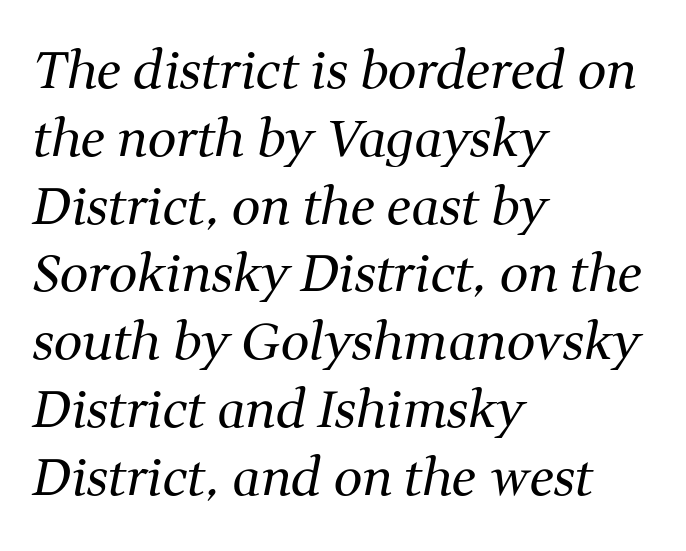
Q: Is the text bold? A: No.
Q: Is the text italic (slanted)? A: Yes, it leans right by about 11 degrees.
Q: Is the typeface a serif or a sans-serif typeface? A: Serif.
Q: Is the text underlined? A: No.
Q: How is the paragraph aligned? A: Left-aligned.
Q: Is the spacing between letters normal or unusually wide? A: Normal.
Q: Is the spacing between lines tight, normal or loose? A: Normal.
Q: Width (condensed, normal, or wide)? A: Normal.
Q: Stroke contrast? A: Medium.
Q: x-height? A: Medium.
Q: Monospaced? A: No.
